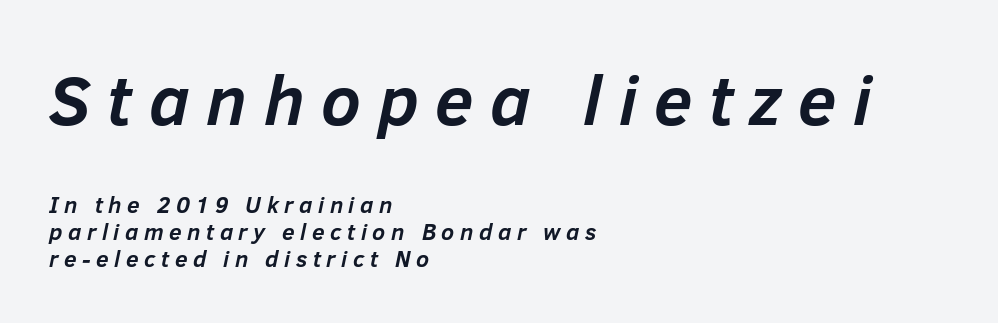
Q: Is the text bold? A: Yes.
Q: Is the text italic (slanted)? A: Yes, it leans right by about 12 degrees.
Q: Is the text underlined? A: No.
Q: How is the paragraph aligned? A: Left-aligned.
Q: Is the spacing between letters normal or unusually wide? A: Unusually wide.
Q: Which block of text is set in a larger size, the first (top) or the second (bottom)? A: The first (top) one.
Q: Width (condensed, normal, or wide)? A: Normal.
Q: Stroke contrast? A: Low.
Q: x-height? A: Medium.
Q: Monospaced? A: No.
